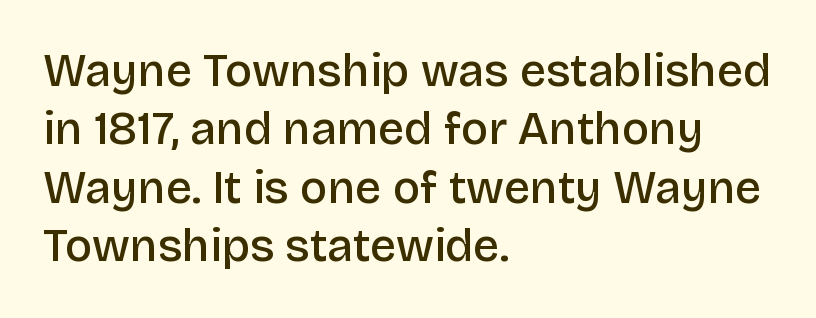
The image shows 46 px semibold sans-serif type, upright; set left-aligned, normal line spacing (1.27x), normal letter spacing, not underlined; low stroke contrast and a large x-height.
